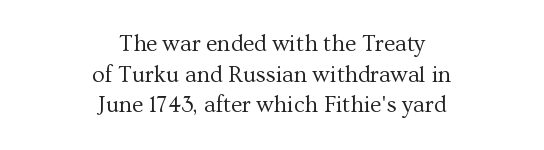
The image shows 23 px text type, upright; set centered, normal line spacing (1.33x), normal letter spacing, not underlined.
